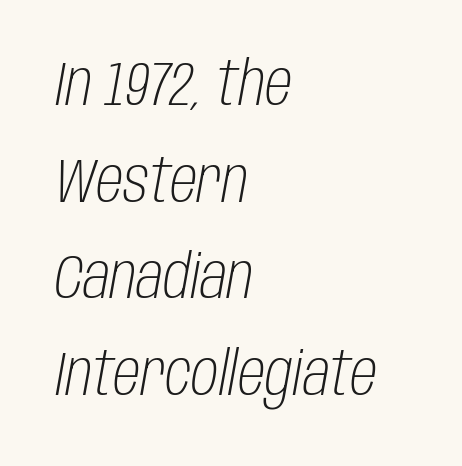
The image shows 62 px light, condensed type, italic (leaning right); set left-aligned, normal line spacing (1.56x), normal letter spacing, not underlined; low stroke contrast and a large x-height.
